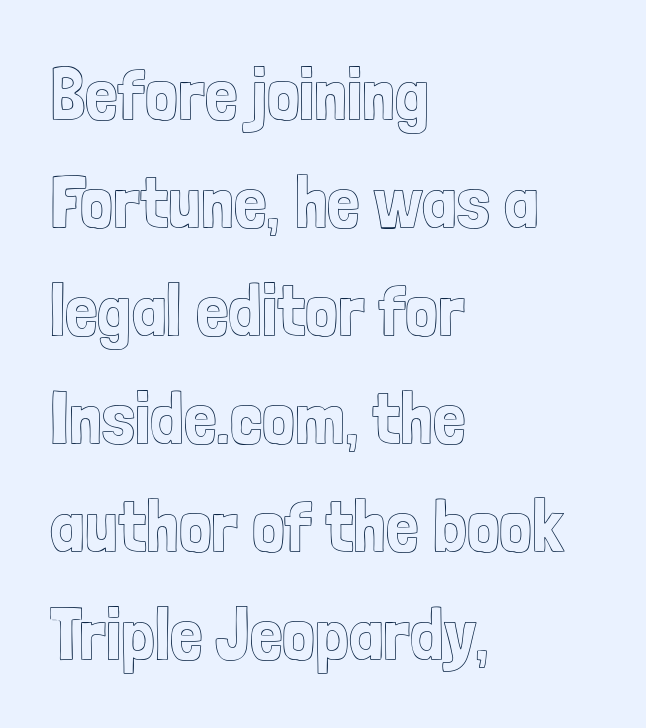
The image shows 73 px condensed type, upright; set left-aligned, normal line spacing (1.48x), normal letter spacing, not underlined; a medium x-height.
